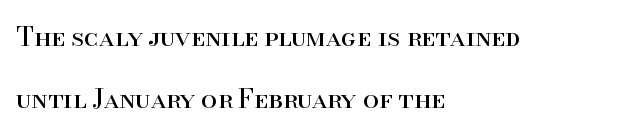
This sample uses plain, unmodified letter spacing. Italic? Not at all — the glyphs are vertical. The foot of each line stays bare and open. The leading is generous, giving the passage an open texture. Line starts are locked; line ends wander.
